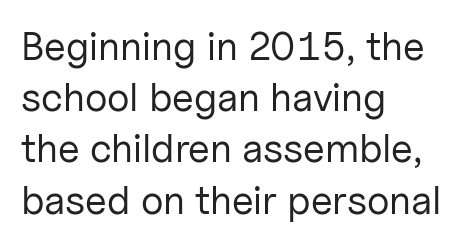
Horizontal alignment here is leftward, the default for most running prose. Evenly set lines give the paragraph a standard silhouette. Plain, unruled lines of type. The axis of the letterforms is exactly vertical.
